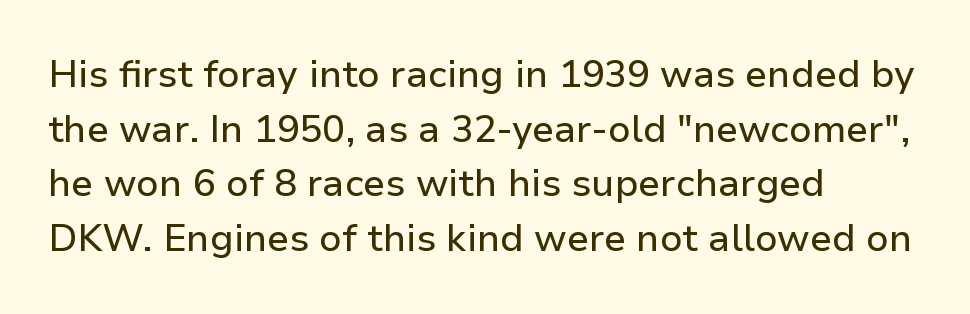
{"serif": "no", "italic": "no", "width": "normal", "stroke_contrast": "low", "x_height": "medium", "monospaced": "no", "underline": "no", "align": "left", "line_spacing": "normal", "line_spacing_ratio": 1.44, "letter_spacing": "normal", "letter_spacing_em": 0.0, "glyph_px": 38}
